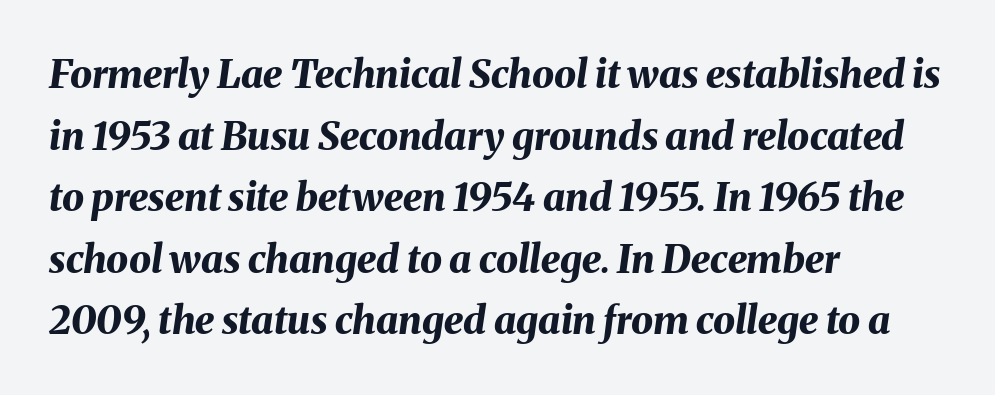
The image shows 39 px bold type, italic (leaning right); set left-aligned, normal line spacing (1.58x), normal letter spacing, not underlined; medium stroke contrast and a medium x-height.
